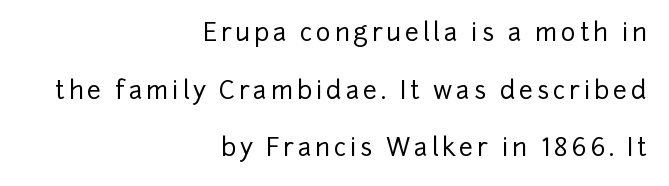
Q: Is the text italic (slanted)? A: No, it is upright.
Q: Is the text underlined? A: No.
Q: How is the paragraph aligned? A: Right-aligned.
Q: Is the spacing between lines tight, normal or loose? A: Loose.
